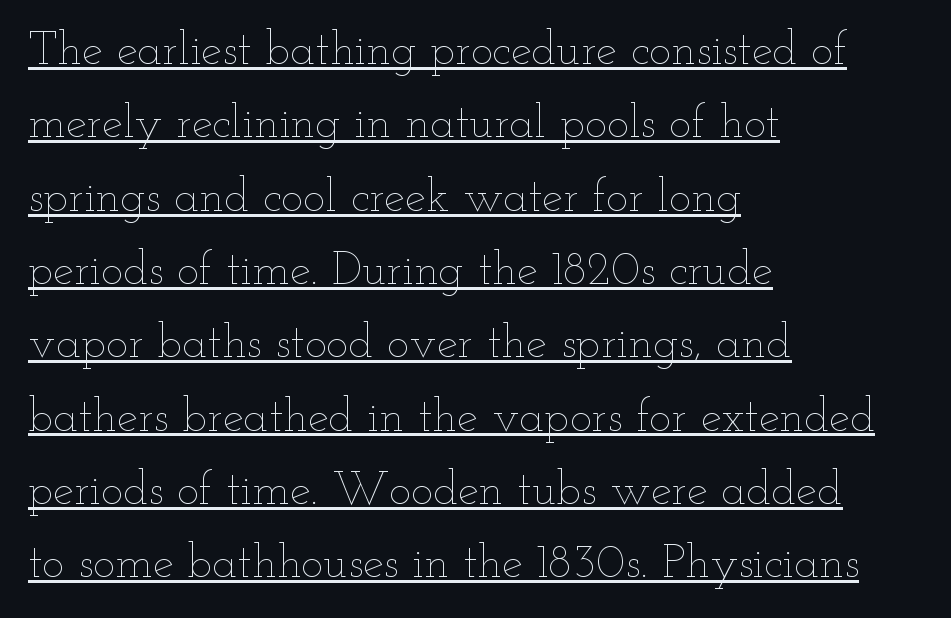
Q: Is the text bold? A: No.
Q: Is the text italic (slanted)? A: No, it is upright.
Q: Is the text underlined? A: Yes.
Q: How is the paragraph aligned? A: Left-aligned.
Q: Is the spacing between letters normal or unusually wide? A: Normal.
Q: Is the spacing between lines tight, normal or loose? A: Normal.
Q: Width (condensed, normal, or wide)? A: Wide.
Q: Stroke contrast? A: Low.
Q: x-height? A: Small.
Q: Monospaced? A: No.
